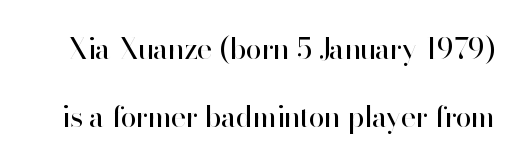
This sample uses a sans-serif face. You could fit nearly another row in the gap between these rows. Proportional: the letters do not fall into vertical columns. Letters rest on an invisible, unmarked baseline. Weight: regular or lighter.
